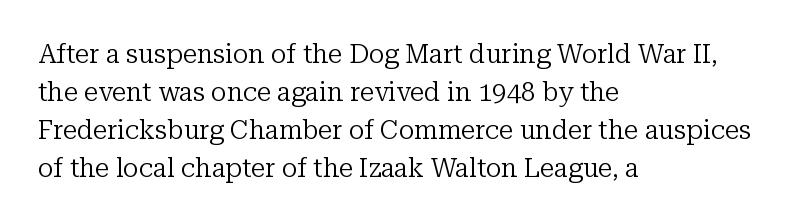
The image shows 26 px text type, upright; set left-aligned, normal line spacing (1.46x), normal letter spacing, not underlined.
